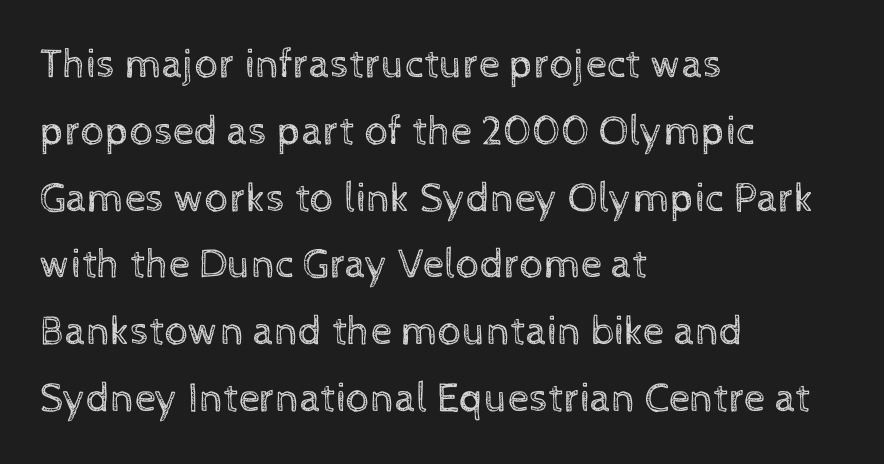
The image shows 42 px regular-weight type, upright; set left-aligned, normal line spacing (1.59x), normal letter spacing, not underlined; a medium x-height.
